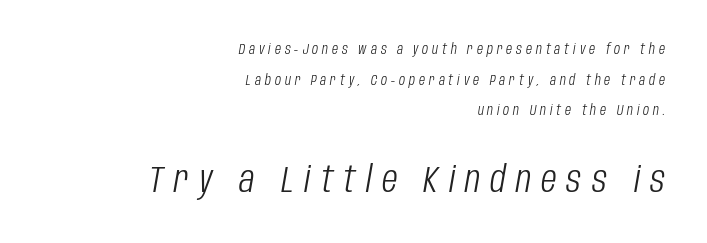
Q: Is the text bold? A: No.
Q: Is the text italic (slanted)? A: Yes, it leans right by about 10 degrees.
Q: Is the text underlined? A: No.
Q: How is the paragraph aligned? A: Right-aligned.
Q: Is the spacing between letters normal or unusually wide? A: Unusually wide.
Q: Is the spacing between lines tight, normal or loose? A: Loose.
Q: Which block of text is set in a larger size, the first (top) or the second (bottom)? A: The second (bottom) one.
Q: Width (condensed, normal, or wide)? A: Condensed.
Q: Stroke contrast? A: Low.
Q: x-height? A: Large.
Q: Monospaced? A: No.
